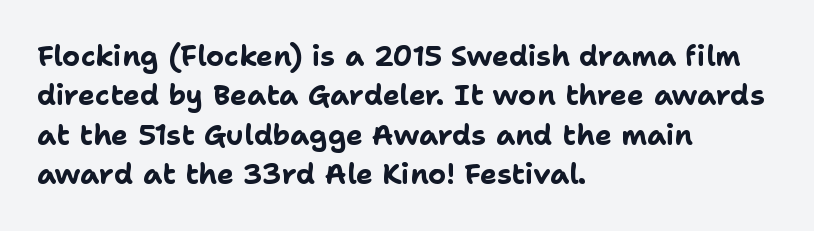
{"serif": "no", "italic": "no", "bold": "yes", "weight": "bold", "width": "normal", "stroke_contrast": "low", "x_height": "medium", "monospaced": "no", "underline": "no", "align": "left", "line_spacing": "normal", "line_spacing_ratio": 1.41, "letter_spacing": "normal", "letter_spacing_em": 0.0, "glyph_px": 28}
